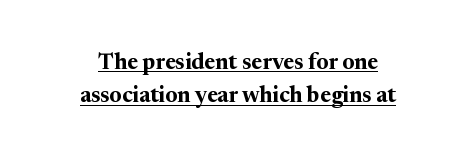
Q: Is the text bold? A: Yes.
Q: Is the text italic (slanted)? A: No, it is upright.
Q: Is the text underlined? A: Yes.
Q: How is the paragraph aligned? A: Centered.
Q: Is the spacing between letters normal or unusually wide? A: Normal.
Q: Is the spacing between lines tight, normal or loose? A: Normal.
